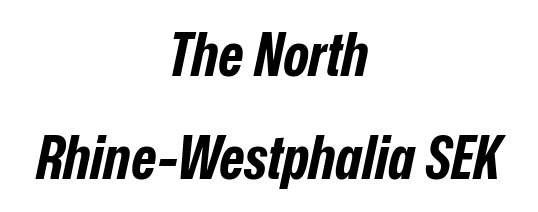
Honestly, the letter spacing is just normal — you wouldn't notice it. Words float on clear page, feet unadorned. This rendering uses center alignment, leaving both contours irregular but symmetric. Summary of vertical rhythm: regular, with standard interline spacing.
